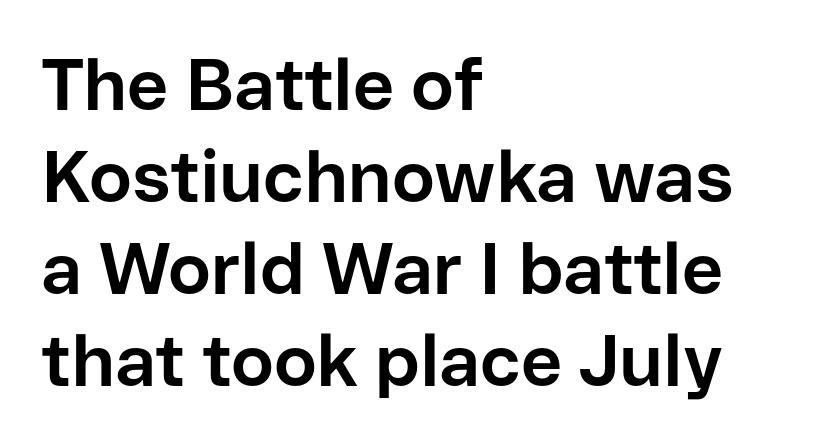
Serif or sans? Sans — the stroke terminals are bare. Ordinary non-slanted type is in use. Bold? Absolutely — the strokes are thick and heavy. Does the copy run flush right? No — it runs flush left. The face used here is rendered with its standard letterfit. Interline gaps are of average width in this sample.
